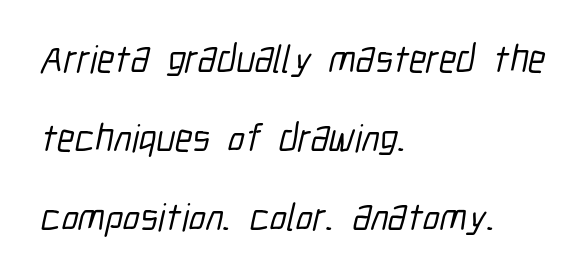
Font category for this specimen: sans-serif. This sample has the flowing, uneven cadence of proportional lettering. Underline: absent. A classic flush-left, rag-right setting is used for this passage. Rows of type keep a wide berth in the vertical direction.
